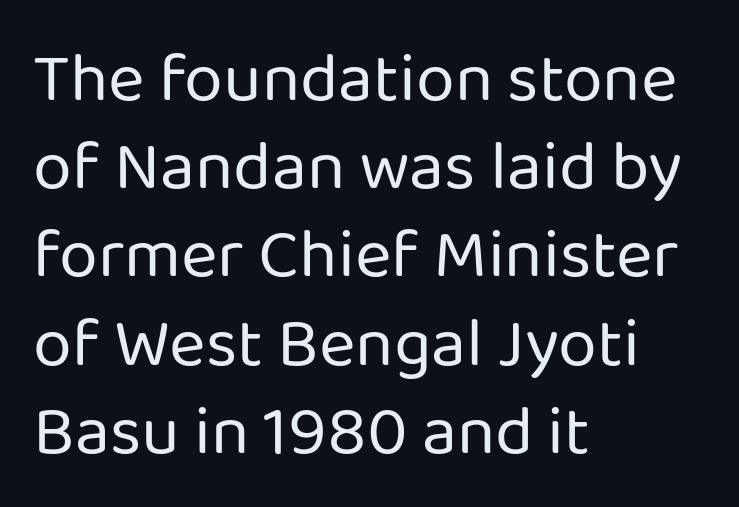
Horizontal alignment here is leftward, the default for most running prose. Has an underline been added? It has not. Proportional: the letters do not fall into vertical columns. Quick note: not italic, upright. These lines are composed in type without serifs. Reading down the column, the eye jumps a familiar distance to each next line.
